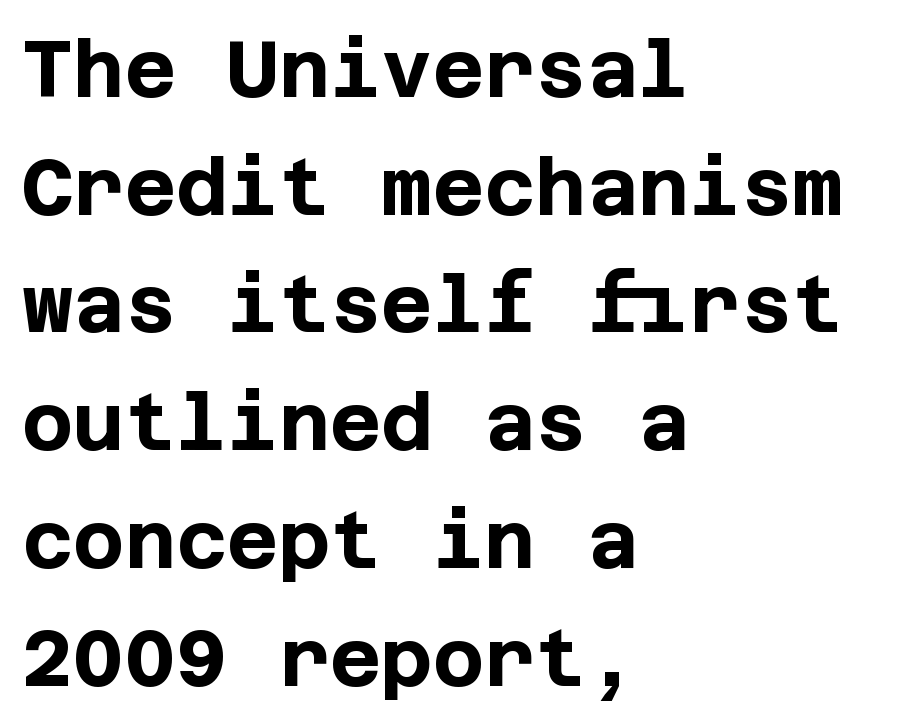
Q: Is the text bold? A: Yes.
Q: Is the text italic (slanted)? A: No, it is upright.
Q: Is the typeface a serif or a sans-serif typeface? A: Sans-serif.
Q: Is the text underlined? A: No.
Q: How is the paragraph aligned? A: Left-aligned.
Q: Is the spacing between letters normal or unusually wide? A: Normal.
Q: Is the spacing between lines tight, normal or loose? A: Normal.
Q: Width (condensed, normal, or wide)? A: Normal.
Q: Stroke contrast? A: Low.
Q: x-height? A: Large.
